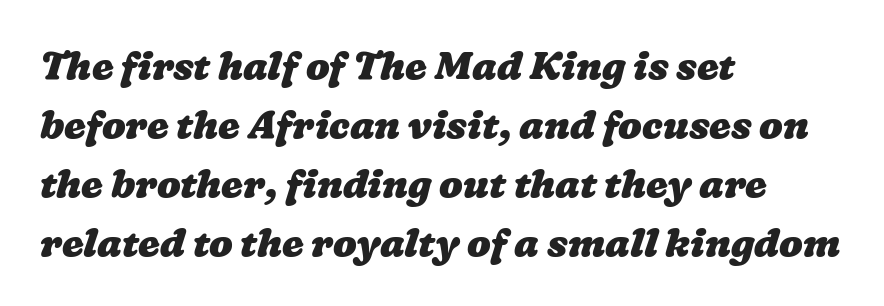
Q: Is the text bold? A: Yes.
Q: Is the text underlined? A: No.
Q: How is the paragraph aligned? A: Left-aligned.
Q: Is the spacing between letters normal or unusually wide? A: Normal.
Q: Is the spacing between lines tight, normal or loose? A: Normal.
Q: Width (condensed, normal, or wide)? A: Wide.
Q: Stroke contrast? A: Low.
Q: x-height? A: Medium.
Q: Monospaced? A: No.
